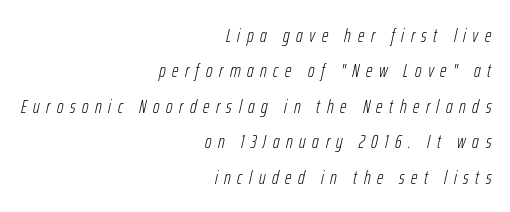
{"italic": "yes", "lean": "right", "slant_degrees": 12, "bold": "no", "underline": "no", "align": "right", "line_spacing_ratio": 1.77, "letter_spacing": "wide", "letter_spacing_em": 0.33, "glyph_px": 20}
